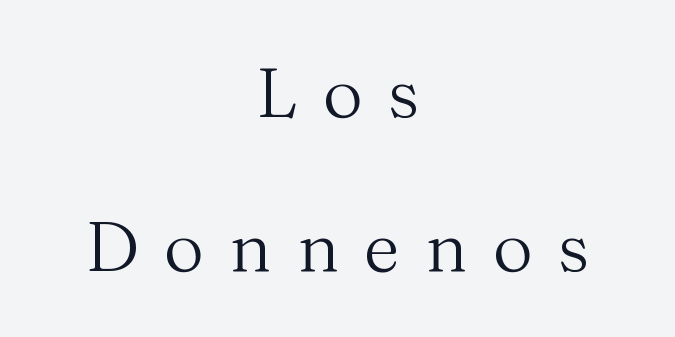
{"serif": "yes", "italic": "no", "bold": "no", "weight": "regular", "width": "normal", "stroke_contrast": "medium", "x_height": "medium", "monospaced": "no", "underline": "no", "align": "center", "line_spacing": "loose", "line_spacing_ratio": 2.2, "letter_spacing": "wide", "letter_spacing_em": 0.36, "glyph_px": 70}
